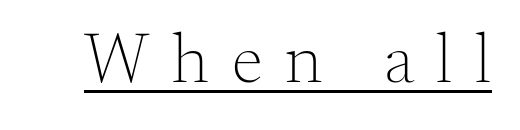
Stem width sits at or under what a default text font uses. The specimen reads as upright at a glance. Is the letter spacing exaggerated? Yes — the characters are pushed far apart. Regarding serifs, this sample has them.
